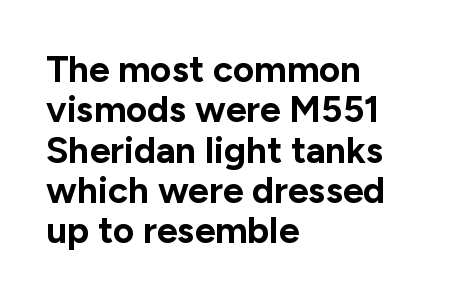
Horizontally, the lines are justified to the leading edge only. Summary of vertical rhythm: compact, with narrow interline spacing. Type without underlining. Every letter is thick-stroked: bold, no question.
